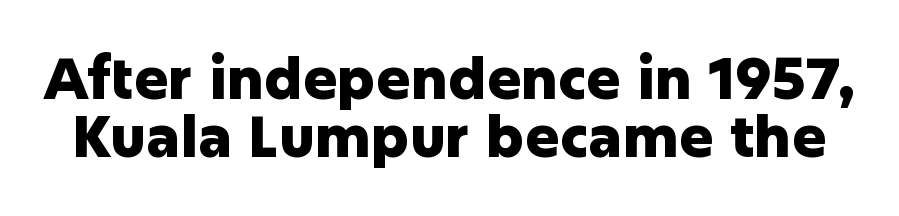
The image shows 57 px heavy sans-serif type, upright; set tight line spacing (1.02x), normal letter spacing, not underlined; low stroke contrast and a medium x-height.
